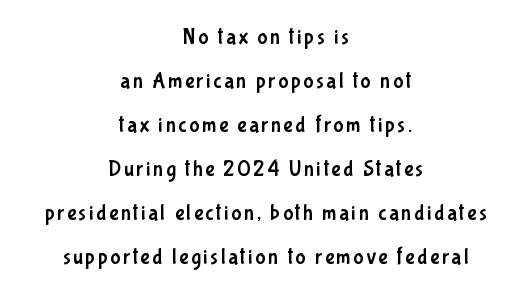
The image shows 21 px text type, upright; set centered, loose line spacing (2.1x), not underlined.
